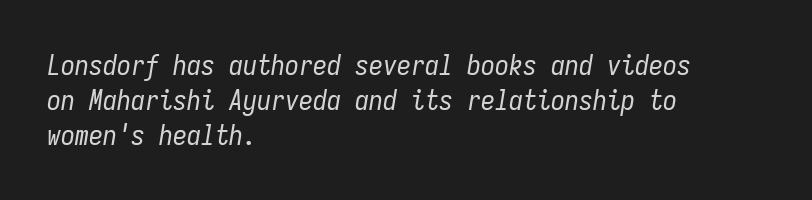
The image shows 28 px regular-weight, condensed type, italic (leaning right), monospaced; set left-aligned, normal line spacing (1.25x), normal letter spacing, not underlined; low stroke contrast and a medium x-height.
